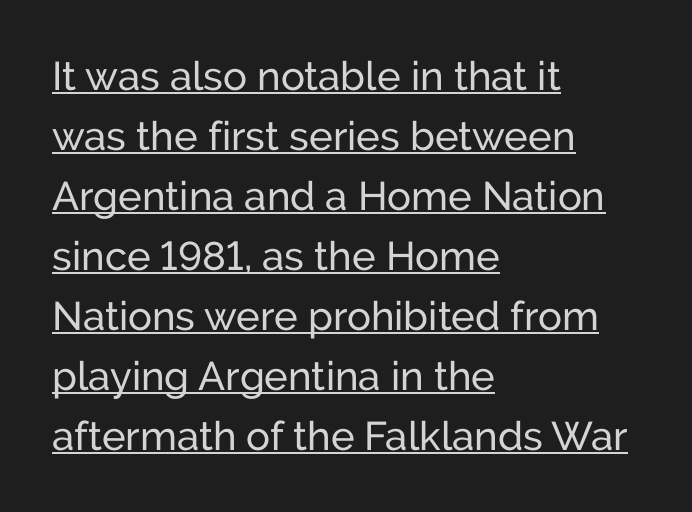
Q: Is the text bold? A: No.
Q: Is the text italic (slanted)? A: No, it is upright.
Q: Is the typeface a serif or a sans-serif typeface? A: Sans-serif.
Q: Is the text underlined? A: Yes.
Q: How is the paragraph aligned? A: Left-aligned.
Q: Is the spacing between letters normal or unusually wide? A: Normal.
Q: Is the spacing between lines tight, normal or loose? A: Normal.
Q: Width (condensed, normal, or wide)? A: Normal.
Q: Stroke contrast? A: Low.
Q: x-height? A: Medium.
Q: Monospaced? A: No.
